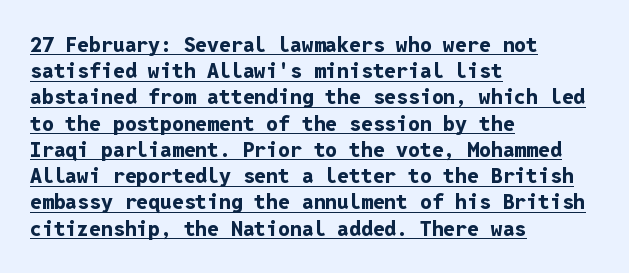
Q: Is the text bold? A: Yes.
Q: Is the text italic (slanted)? A: No, it is upright.
Q: Is the text underlined? A: Yes.
Q: How is the paragraph aligned? A: Left-aligned.
Q: Is the spacing between letters normal or unusually wide? A: Normal.
Q: Is the spacing between lines tight, normal or loose? A: Normal.
